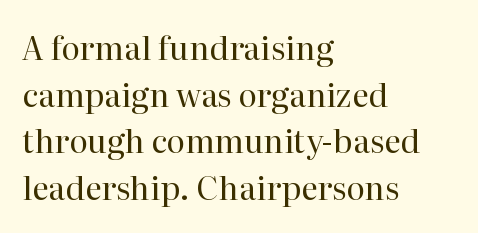
Q: Is the text bold? A: No.
Q: Is the text italic (slanted)? A: No, it is upright.
Q: Is the typeface a serif or a sans-serif typeface? A: Serif.
Q: Is the text underlined? A: No.
Q: How is the paragraph aligned? A: Left-aligned.
Q: Is the spacing between letters normal or unusually wide? A: Normal.
Q: Is the spacing between lines tight, normal or loose? A: Normal.
Q: Width (condensed, normal, or wide)? A: Normal.
Q: Stroke contrast? A: High.
Q: x-height? A: Medium.
Q: Monospaced? A: No.
